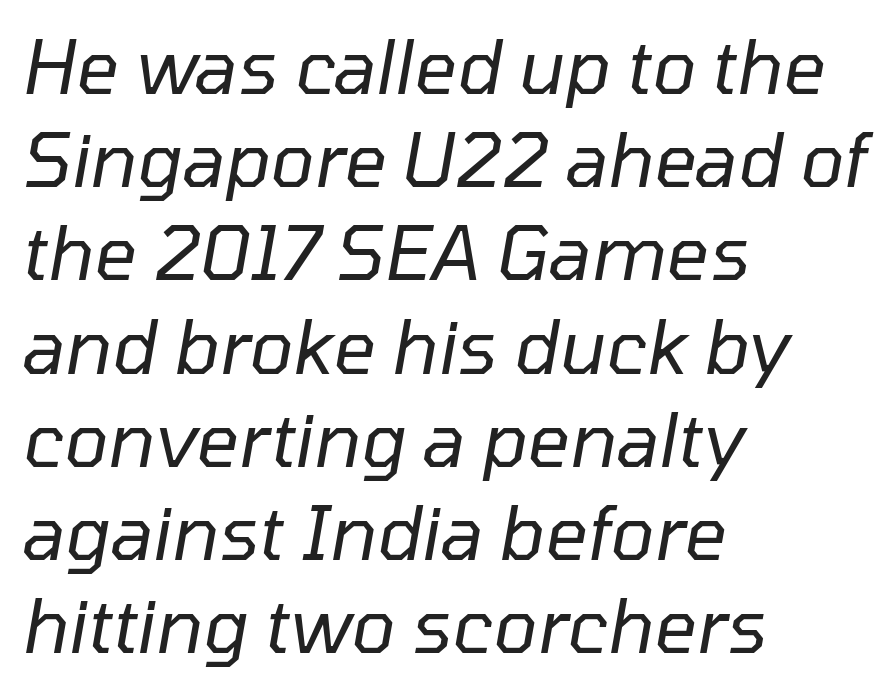
Visually the block forms a straight wall on the left and a jagged coastline on the right. What stands out about the letter spacing? Nothing — it is the standard amount. This sample has the flowing, uneven cadence of proportional lettering. Check under the words: just untouched page. Caption: face not bold, strokes unweighted.
